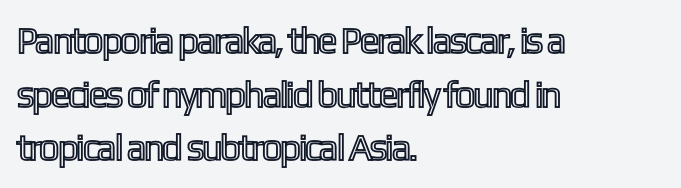
Q: Is the text italic (slanted)? A: No, it is upright.
Q: Is the text underlined? A: No.
Q: How is the paragraph aligned? A: Left-aligned.
Q: Is the spacing between letters normal or unusually wide? A: Normal.
Q: Is the spacing between lines tight, normal or loose? A: Normal.
Q: Width (condensed, normal, or wide)? A: Condensed.
Q: x-height? A: Medium.
Q: Monospaced? A: No.
